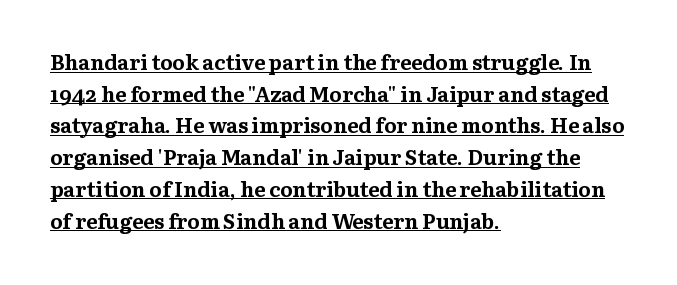
The image shows 21 px bold type, upright; set left-aligned, normal line spacing (1.51x), normal letter spacing, underlined.
